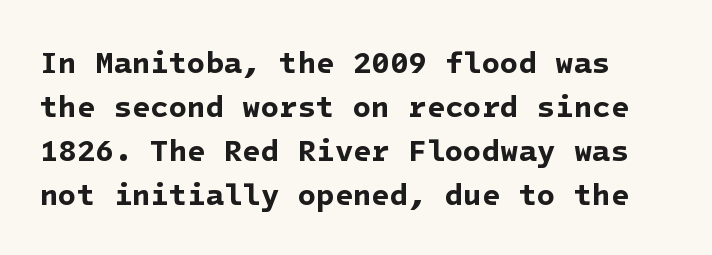
Weight: bold. Compared with typical body copy, the letter spacing here is the same. A typesetter would call this leading conventional body-copy spacing. The passage shown is typeset with a sans-serif family.
